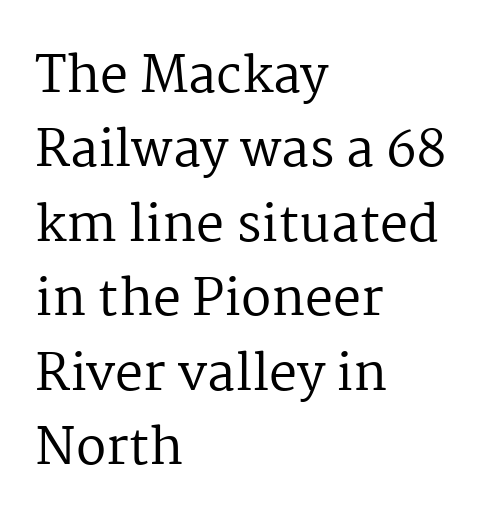
Spacing verdict: proportional, widths tailored to each character. Rendered with straight, roman letterforms. These lines are set flush left with a ragged right edge. Weight: in the light-to-regular range. The type family on display is of the serif kind. Descender tails drop into unmarked territory.
